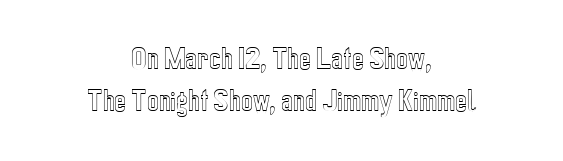
Q: Is the text italic (slanted)? A: No, it is upright.
Q: Is the text underlined? A: No.
Q: How is the paragraph aligned? A: Centered.
Q: Is the spacing between letters normal or unusually wide? A: Normal.
Q: Is the spacing between lines tight, normal or loose? A: Normal.
